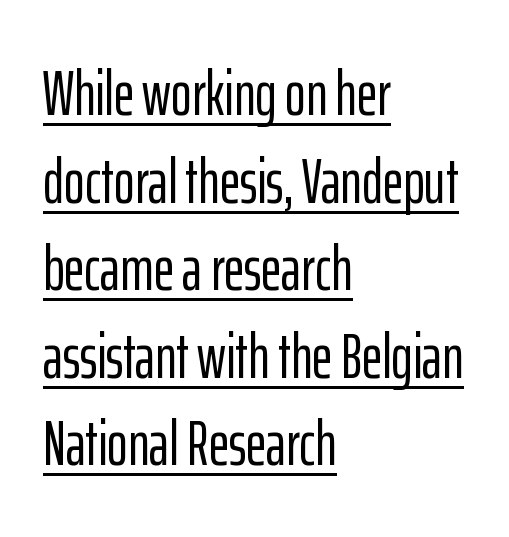
The line-height multiplier appears to be the usual default. Ascenders rise straight up at ninety degrees. Note the varied advance widths — an 'i' is clearly narrower than an 'm'. The ragged edge is on the right, which tells us the setting is flush left.
